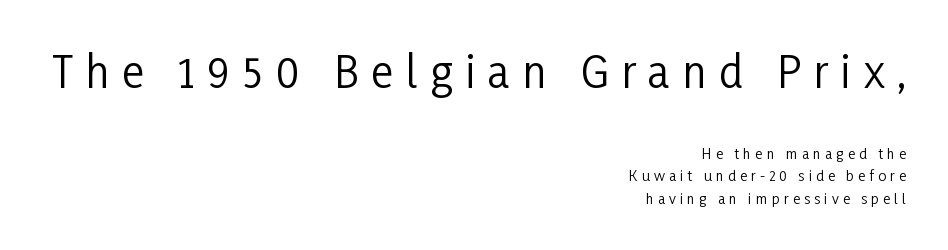
{"serif": "no", "italic": "no", "bold": "no", "weight": "regular", "width": "condensed", "stroke_contrast": "low", "x_height": "medium", "monospaced": "no", "underline": "no", "align": "right", "line_spacing": "normal", "line_spacing_ratio": 1.58, "letter_spacing": "wide", "letter_spacing_em": 0.29, "larger_block": "first", "size_ratio": 3.07, "glyph_px": 43}
